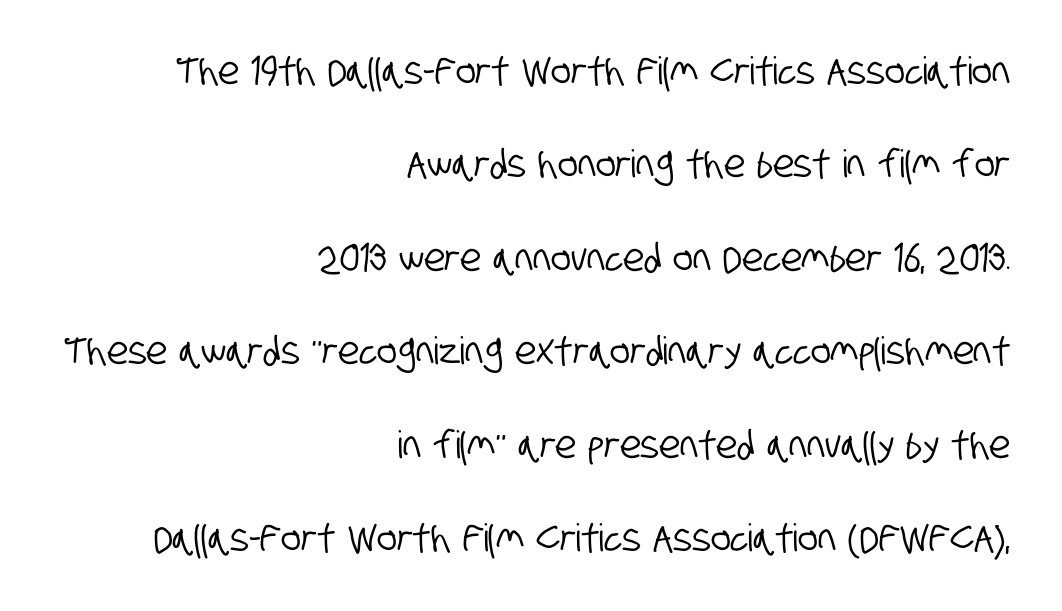
The rendering anchors every line to the right-hand side. Proportional: the letters do not fall into vertical columns. The type is set solid horizontally, with unmodified tracking. This is sans-serif lettering, the kind often seen on screens and signage. Vertical spacing — loose.
